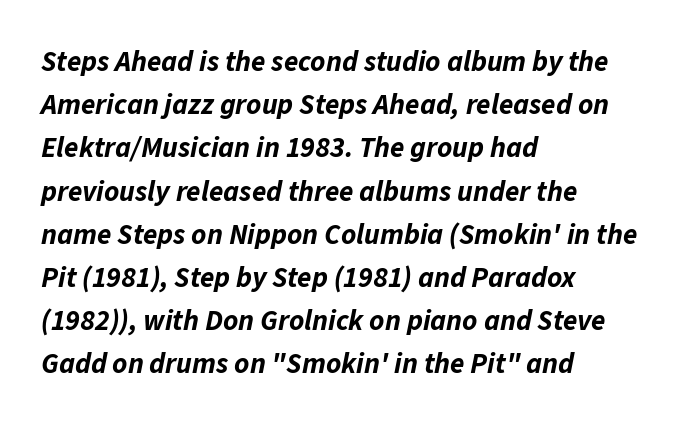
Q: Is the text bold? A: Yes.
Q: Is the text italic (slanted)? A: Yes, it leans right by about 11 degrees.
Q: Is the text underlined? A: No.
Q: How is the paragraph aligned? A: Left-aligned.
Q: Is the spacing between letters normal or unusually wide? A: Normal.
Q: Is the spacing between lines tight, normal or loose? A: Normal.
Q: Width (condensed, normal, or wide)? A: Normal.
Q: Stroke contrast? A: Low.
Q: x-height? A: Medium.
Q: Monospaced? A: No.
